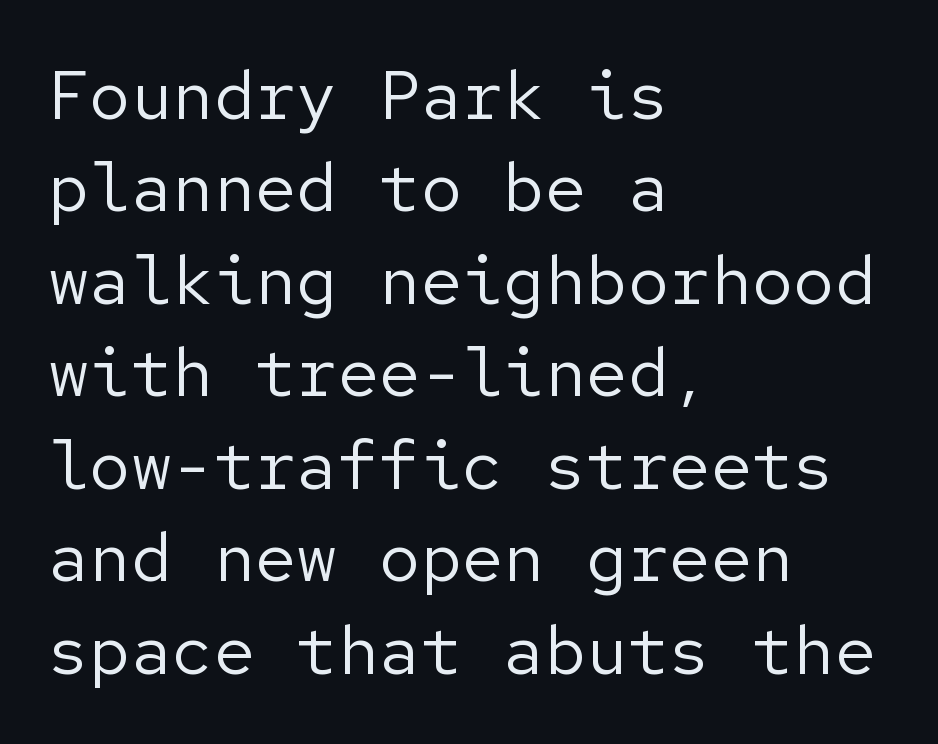
The image shows 69 px regular-weight sans-serif type, upright; set left-aligned, normal line spacing (1.34x), normal letter spacing, not underlined; low stroke contrast and a medium x-height.
